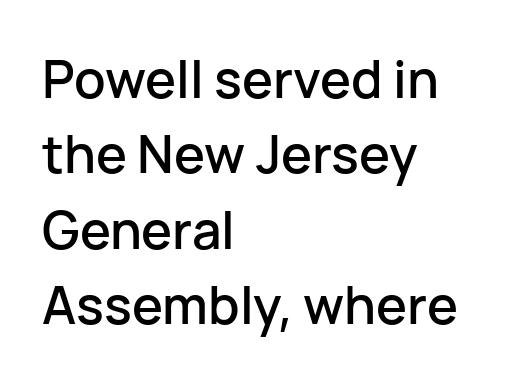
{"serif": "no", "italic": "no", "width": "normal", "stroke_contrast": "low", "x_height": "medium", "monospaced": "no", "underline": "no", "align": "left", "line_spacing": "normal", "line_spacing_ratio": 1.45, "letter_spacing": "normal", "letter_spacing_em": 0.0, "glyph_px": 52}
